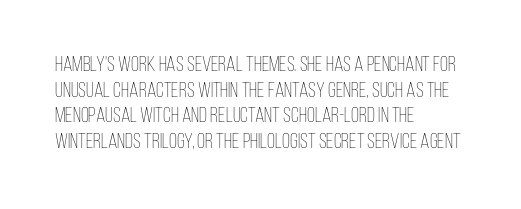
{"italic": "no", "bold": "no", "underline": "no", "align": "left", "line_spacing_ratio": 1.22, "letter_spacing": "normal", "letter_spacing_em": 0.0, "glyph_px": 21}
